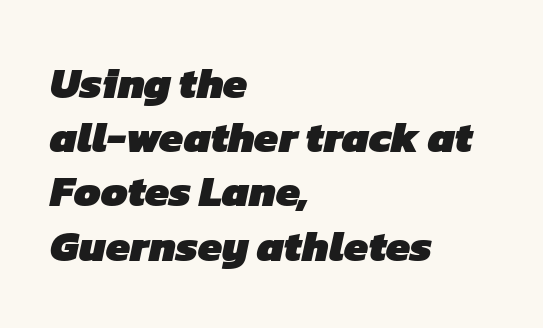
The image shows 43 px heavy sans-serif type; set left-aligned, normal line spacing (1.26x), normal letter spacing, not underlined; low stroke contrast and a medium x-height.
